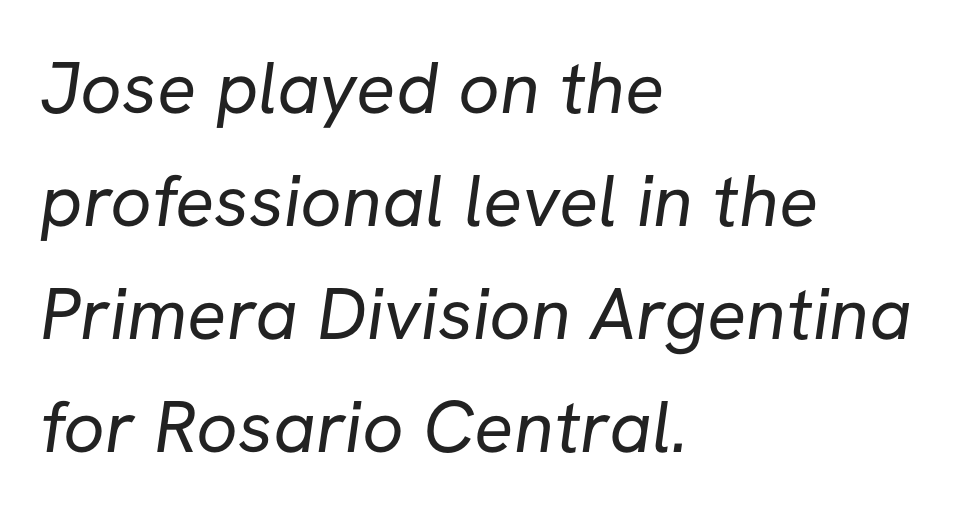
The image shows 73 px regular-weight sans-serif type; set left-aligned, normal line spacing (1.55x), normal letter spacing, not underlined; low stroke contrast and a medium x-height.
